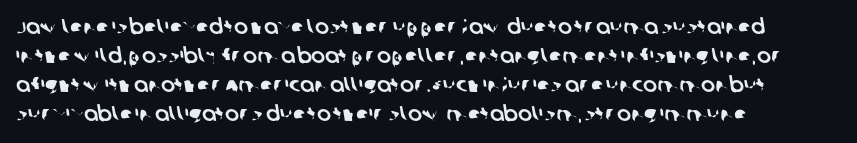
Q: Is the text underlined? A: No.
Q: How is the paragraph aligned? A: Left-aligned.
Q: Is the spacing between letters normal or unusually wide? A: Normal.
Q: Is the spacing between lines tight, normal or loose? A: Normal.
